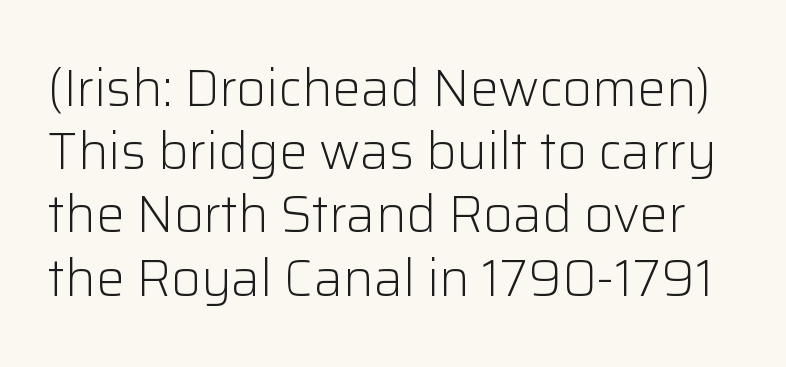
Decoration check: the copy has no underline. The letterforms sit shoulder to shoulder at normal distance. The strokes carry an ordinary text weight at most. Note: no serifs on the glyphs.
